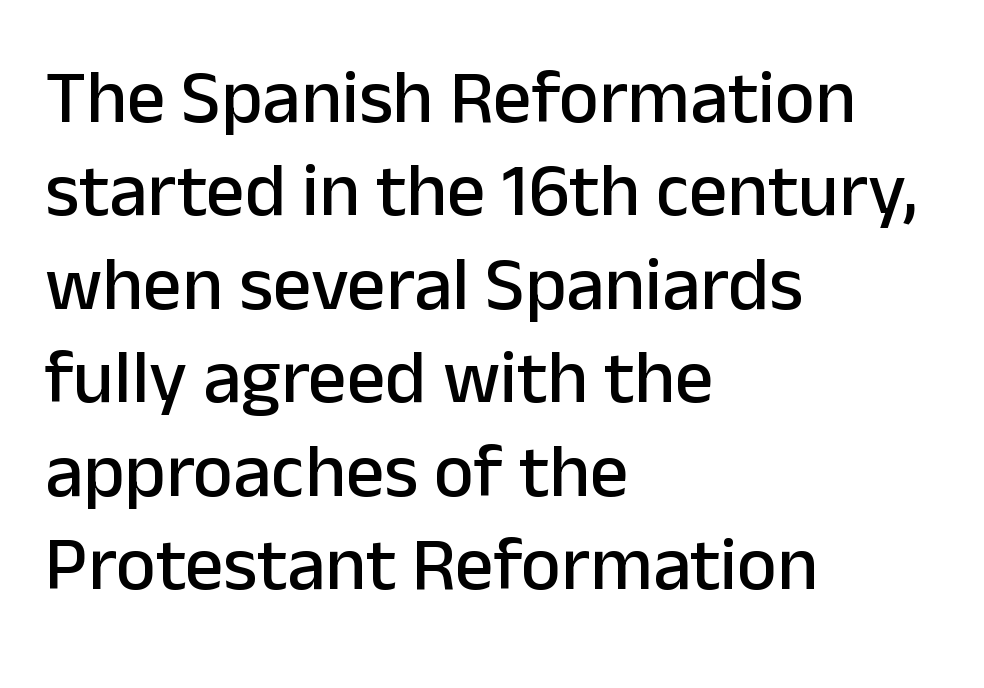
Ordinary non-slanted type is in use. Observe the ordinary spacing: letters are neighbours, not strangers. The type family on display is of the sans-serif kind. Does the copy run flush right? No — it runs flush left. The letters advance in unequal steps, a hallmark of proportional type.
